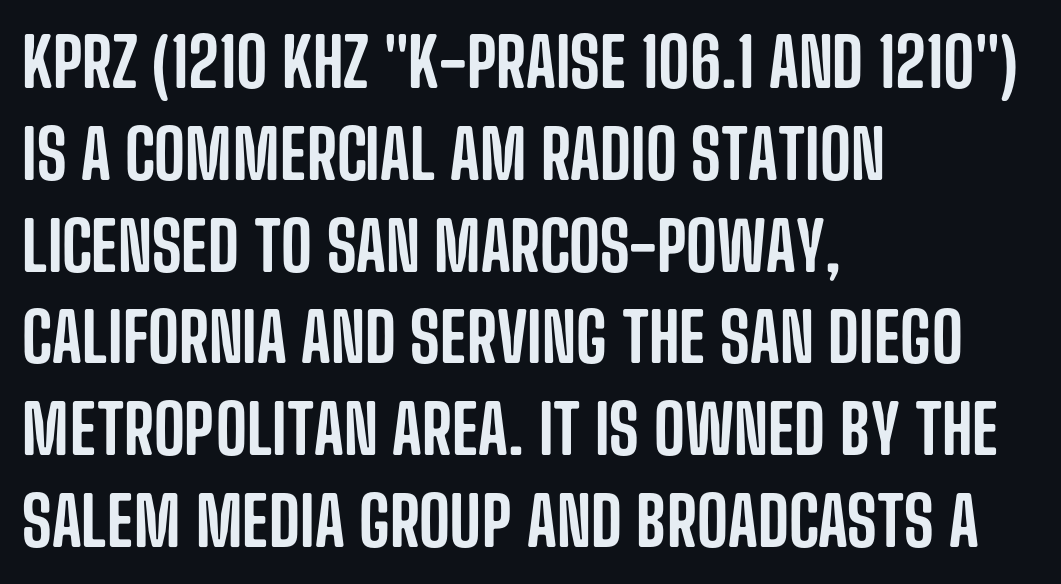
The vertical gap from one line to the next is medium. Casual observation: everything's shoved over to the left. What kind of face is this? One without serifs — a sans. These lines are rendered in a variable-pitch font.
